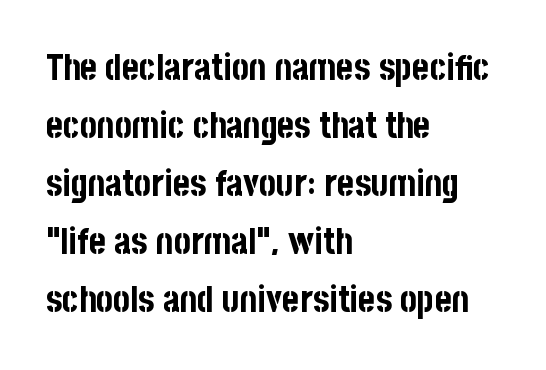
The image shows 36 px bold, condensed sans-serif type, upright; set left-aligned, normal line spacing (1.61x), normal letter spacing, not underlined; low stroke contrast and a large x-height.
